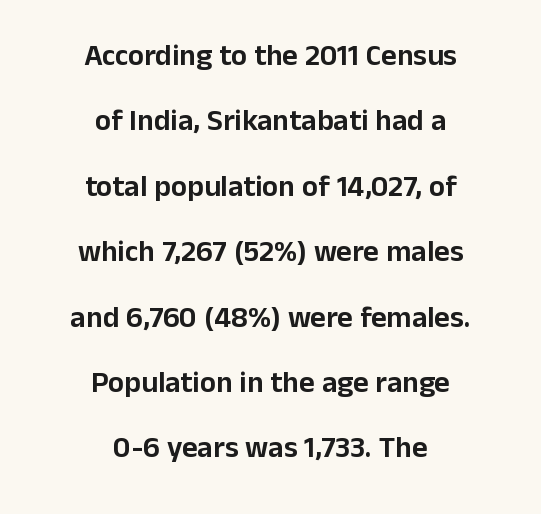
The image shows 30 px sans-serif type, upright; set centered, loose line spacing (2.18x), normal letter spacing, not underlined; low stroke contrast and a medium x-height.
